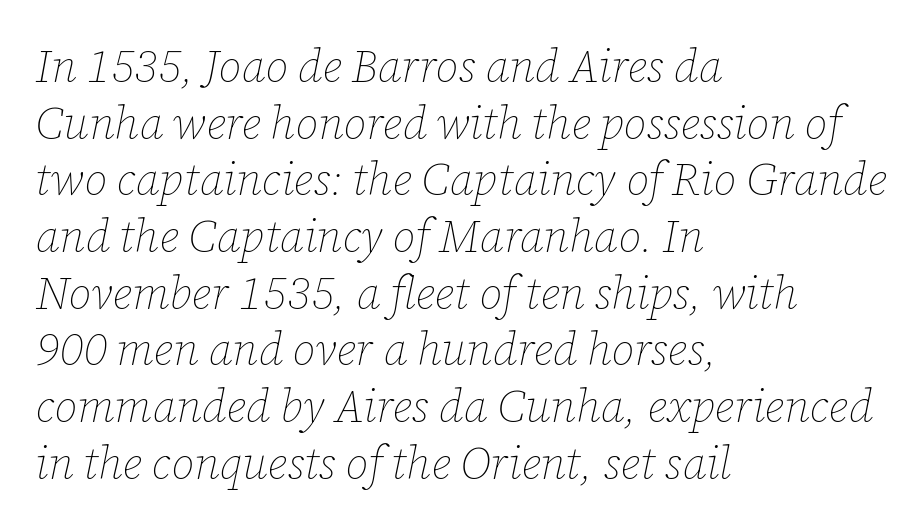
Q: Is the text bold? A: No.
Q: Is the text italic (slanted)? A: Yes, it leans right by about 12 degrees.
Q: Is the text underlined? A: No.
Q: How is the paragraph aligned? A: Left-aligned.
Q: Is the spacing between letters normal or unusually wide? A: Normal.
Q: Is the spacing between lines tight, normal or loose? A: Normal.
Q: Width (condensed, normal, or wide)? A: Normal.
Q: Stroke contrast? A: Low.
Q: x-height? A: Medium.
Q: Monospaced? A: No.
